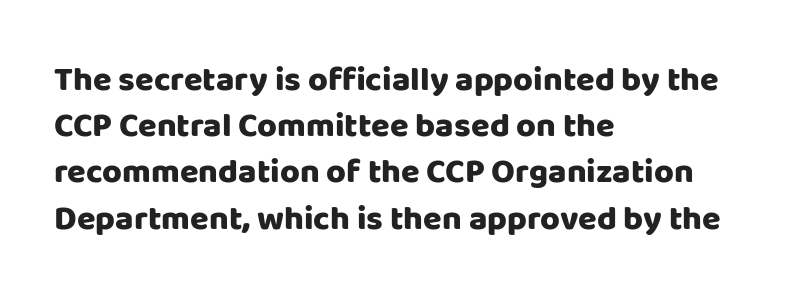
Q: Is the text bold? A: Yes.
Q: Is the text italic (slanted)? A: No, it is upright.
Q: Is the typeface a serif or a sans-serif typeface? A: Sans-serif.
Q: Is the text underlined? A: No.
Q: How is the paragraph aligned? A: Left-aligned.
Q: Is the spacing between letters normal or unusually wide? A: Normal.
Q: Is the spacing between lines tight, normal or loose? A: Normal.
Q: Width (condensed, normal, or wide)? A: Normal.
Q: Stroke contrast? A: Low.
Q: x-height? A: Large.
Q: Monospaced? A: No.
